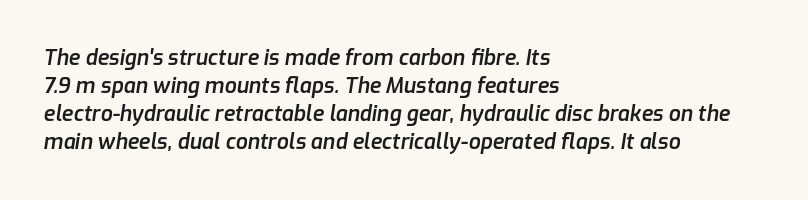
{"italic": "yes", "lean": "right", "slant_degrees": 9, "bold": "semi", "underline": "no", "align": "left", "line_spacing": "normal", "line_spacing_ratio": 1.34, "letter_spacing": "normal", "letter_spacing_em": 0.0, "glyph_px": 21}
